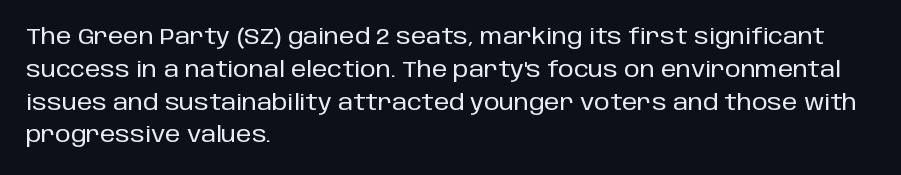
The specimen omits any rule beneath the text block's lines. Is the letter spacing exaggerated? No — it looks like the ordinary default. The typography opts for an upright posture over an oblique one. The rag falls on the right side of this text block. Baseline-to-baseline distance is the conventional proportion of letter height.
